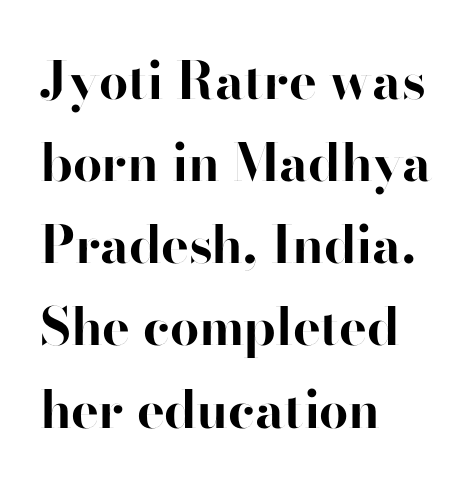
The image shows 52 px bold sans-serif type, upright; set left-aligned, normal line spacing (1.58x), normal letter spacing, not underlined; high stroke contrast and a small x-height.
